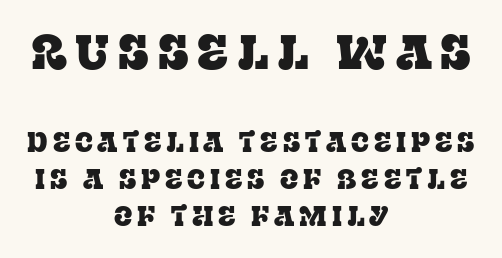
The passage shown is not underscored anywhere. Scale decreases going downward across the two blocks. The space between consecutive lines is moderate. This is roman type, the default non-slanted kind.
